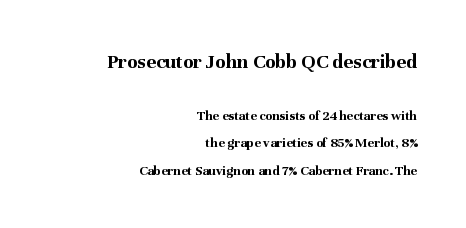
{"italic": "no", "bold": "yes", "underline": "no", "align": "right", "line_spacing": "loose", "line_spacing_ratio": 1.96, "letter_spacing": "normal", "letter_spacing_em": 0.0, "larger_block": "first", "size_ratio": 1.5, "glyph_px": 21}
